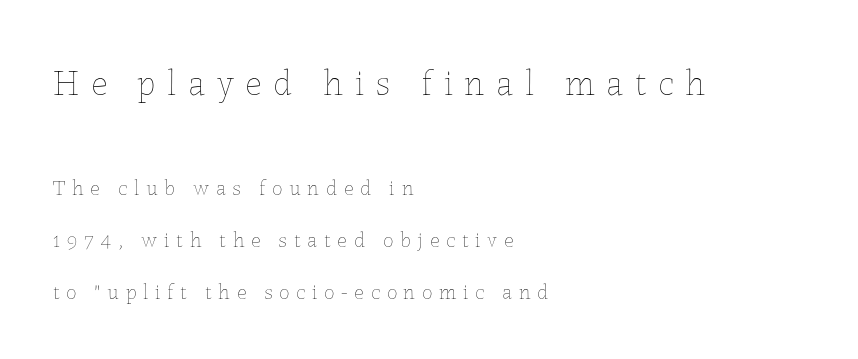
Q: Is the text bold? A: No.
Q: Is the text italic (slanted)? A: No, it is upright.
Q: Is the text underlined? A: No.
Q: How is the paragraph aligned? A: Left-aligned.
Q: Is the spacing between letters normal or unusually wide? A: Unusually wide.
Q: Is the spacing between lines tight, normal or loose? A: Loose.
Q: Which block of text is set in a larger size, the first (top) or the second (bottom)? A: The first (top) one.
Q: Width (condensed, normal, or wide)? A: Normal.
Q: Stroke contrast? A: Low.
Q: x-height? A: Medium.
Q: Monospaced? A: No.
